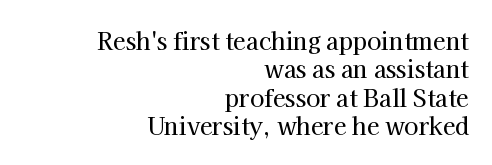
{"italic": "no", "underline": "no", "align": "right", "line_spacing_ratio": 1.23, "letter_spacing": "normal", "letter_spacing_em": 0.0, "glyph_px": 23}
